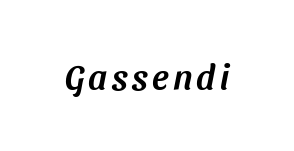
{"serif": "no", "width": "normal", "stroke_contrast": "medium", "x_height": "medium", "monospaced": "no", "underline": "no", "glyph_px": 35}
